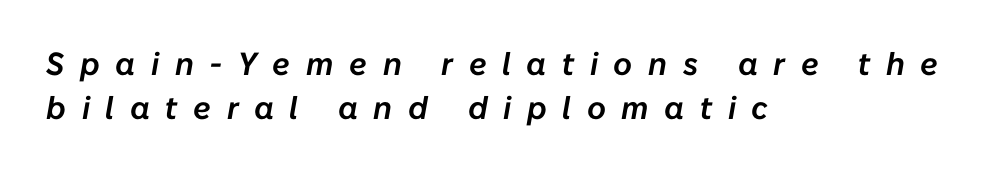
Q: Is the text italic (slanted)? A: Yes, it leans right by about 10 degrees.
Q: Is the text underlined? A: No.
Q: How is the paragraph aligned? A: Left-aligned.
Q: Is the spacing between letters normal or unusually wide? A: Unusually wide.
Q: Is the spacing between lines tight, normal or loose? A: Normal.
Q: Width (condensed, normal, or wide)? A: Normal.
Q: Stroke contrast? A: Low.
Q: x-height? A: Medium.
Q: Monospaced? A: No.
